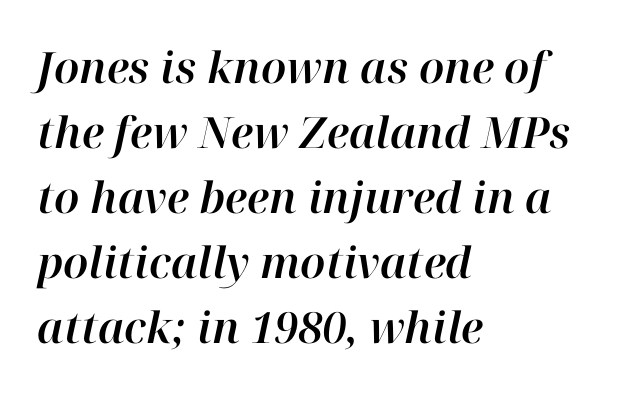
The letters sit at their default tracking, neither squeezed nor spread. The lines sit at an ordinary, default distance from one another. Underline: absent. Compared with a centered layout, this one pins lines to the left instead. The face used here is proportionally spaced, like ordinary book or web type. Compared with ordinary roman type, these characters are visibly tilted.
